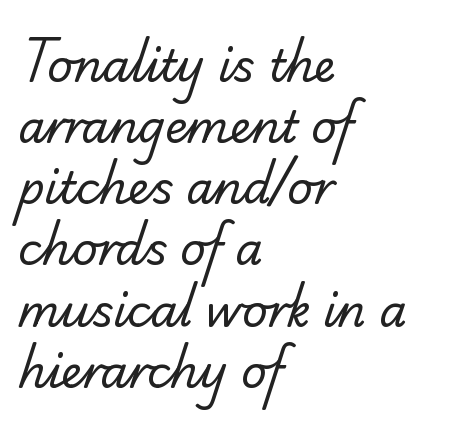
Notice how descenders clear the ascenders below comfortably — that's standard leading. Examine the stroke ends and you'll spot serifs. Spacing between characters is what you'd get straight out of the box. The typeface has the unassuming heft of standard copy or less.
